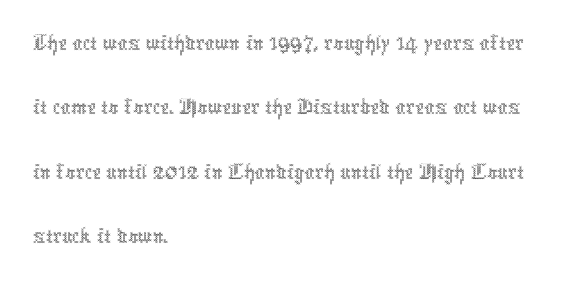
Q: Is the text bold? A: No.
Q: Is the text italic (slanted)? A: No, it is upright.
Q: Is the text underlined? A: No.
Q: How is the paragraph aligned? A: Left-aligned.
Q: Is the spacing between letters normal or unusually wide? A: Normal.
Q: Is the spacing between lines tight, normal or loose? A: Normal.
Q: Width (condensed, normal, or wide)? A: Condensed.
Q: x-height? A: Medium.
Q: Monospaced? A: No.
